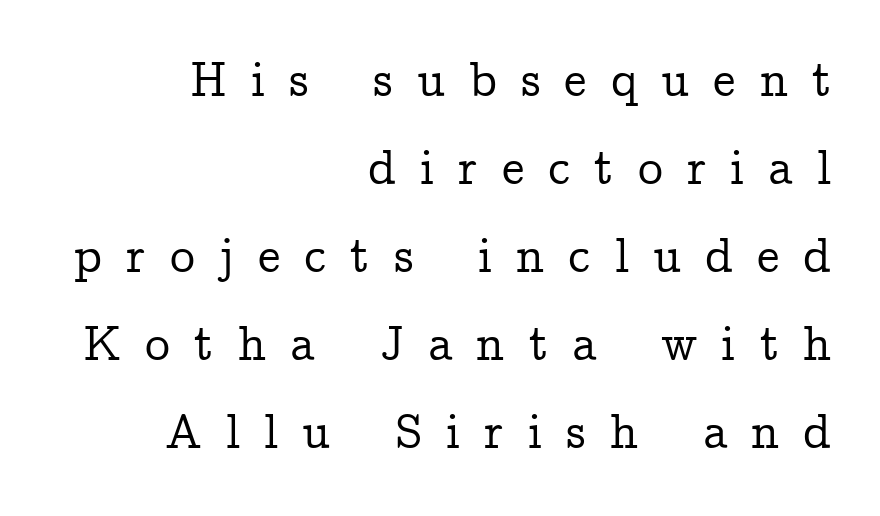
{"serif": "yes", "italic": "no", "width": "normal", "stroke_contrast": "low", "x_height": "medium", "monospaced": "no", "underline": "no", "align": "right", "line_spacing_ratio": 1.76, "letter_spacing": "wide", "letter_spacing_em": 0.48, "glyph_px": 50}
